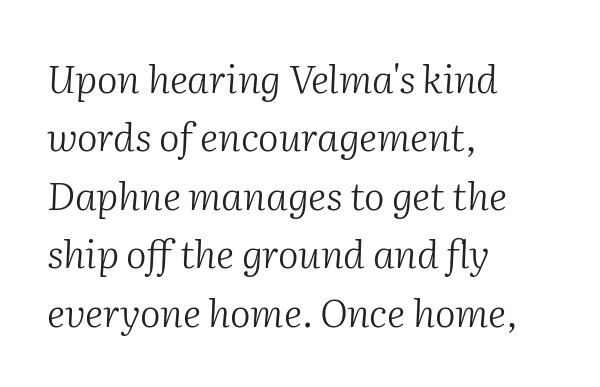
Vertical spacing — default. Stems here are at most as thick as an everyday book face. Unmarked baselines from the first word to the last. The characters display serif detailing at their extremities.
